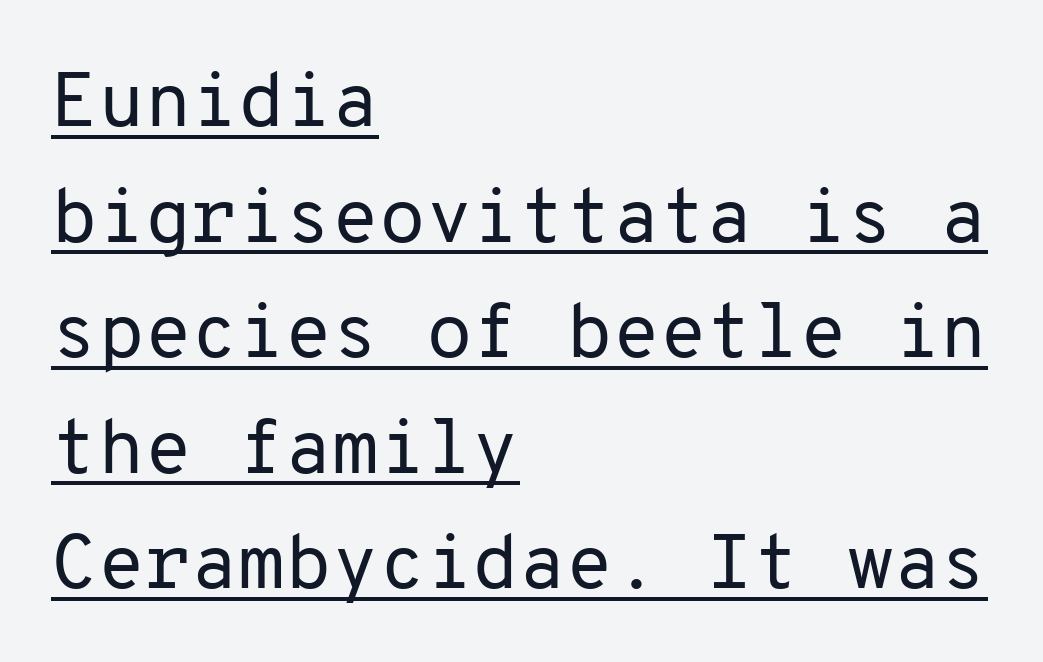
The image shows 76 px regular-weight sans-serif type, upright, monospaced; set left-aligned, normal line spacing (1.52x), normal letter spacing, underlined; low stroke contrast and a medium x-height.
